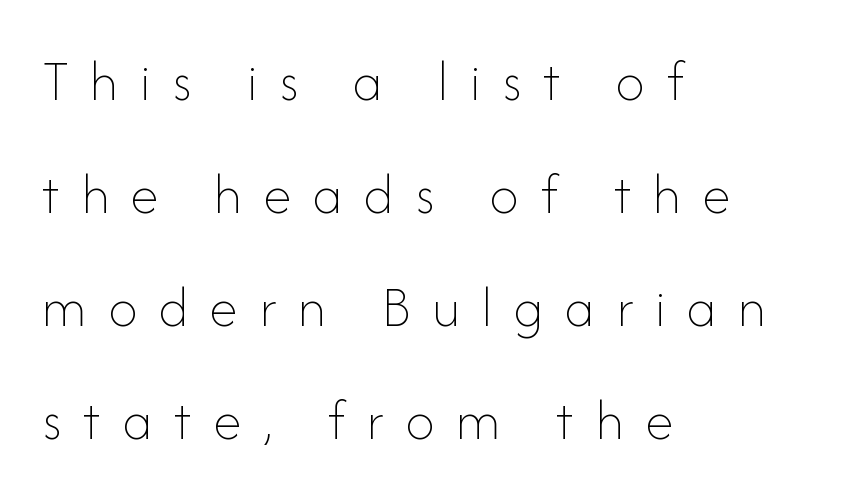
These lines are rendered in a variable-pitch font. In terms of leading, this rendering errs on the spacious side. This is roman type, the default non-slanted kind. The passage shown has open, widely tracked lettering throughout. This reads as an unemphasized weight, regular at the heaviest.
